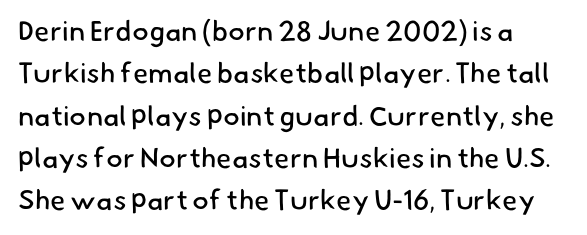
Q: Is the text bold? A: No.
Q: Is the typeface a serif or a sans-serif typeface? A: Sans-serif.
Q: Is the text underlined? A: No.
Q: How is the paragraph aligned? A: Left-aligned.
Q: Is the spacing between letters normal or unusually wide? A: Normal.
Q: Is the spacing between lines tight, normal or loose? A: Normal.
Q: Width (condensed, normal, or wide)? A: Normal.
Q: Stroke contrast? A: Low.
Q: x-height? A: Small.
Q: Monospaced? A: No.
